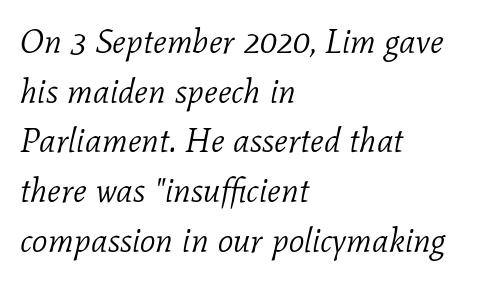
The paragraph shown leans on its left margin. You can tell it's italic because the verticals aren't actually vertical. Line spacing here is normal. The font sits on the lighter half of the weight spectrum, regular included.
